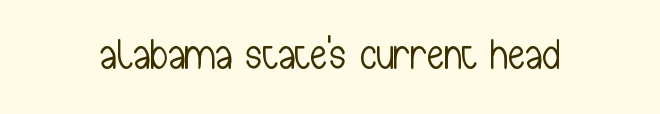
{"serif": "no", "italic": "no", "bold": "no", "weight": "light", "width": "condensed", "stroke_contrast": "low", "x_height": "medium", "monospaced": "no", "underline": "no", "letter_spacing": "normal", "letter_spacing_em": 0.0, "glyph_px": 43}
